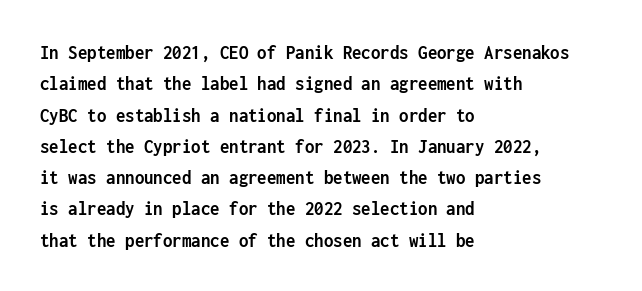
Q: Is the text bold? A: Yes.
Q: Is the text italic (slanted)? A: No, it is upright.
Q: Is the text underlined? A: No.
Q: How is the paragraph aligned? A: Left-aligned.
Q: Is the spacing between letters normal or unusually wide? A: Normal.
Q: Is the spacing between lines tight, normal or loose? A: Normal.
